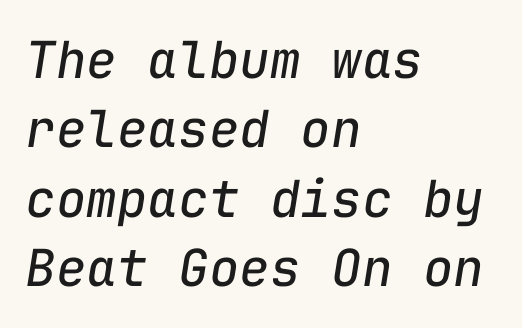
{"italic": "yes", "lean": "right", "slant_degrees": 9, "bold": "no", "weight": "regular", "width": "normal", "stroke_contrast": "low", "x_height": "medium", "monospaced": "yes", "underline": "no", "align": "left", "line_spacing": "normal", "line_spacing_ratio": 1.36, "letter_spacing": "normal", "letter_spacing_em": 0.0, "glyph_px": 51}
